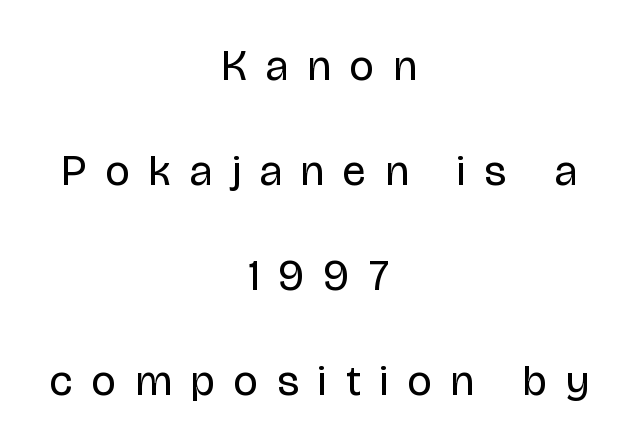
The image shows 43 px regular-weight, condensed sans-serif type, upright; set centered, loose line spacing (2.44x), unusually wide letter spacing (+0.46 em), not underlined; low stroke contrast and a large x-height.
